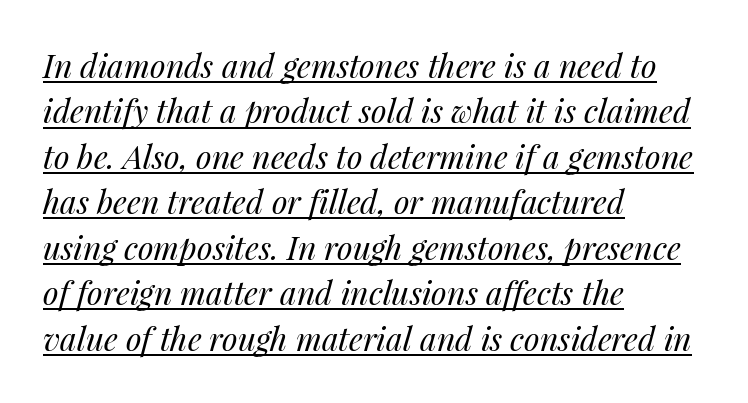
{"italic": "yes", "lean": "right", "slant_degrees": 14, "bold": "no", "weight": "regular", "width": "normal", "stroke_contrast": "medium", "x_height": "medium", "monospaced": "no", "underline": "yes", "align": "left", "line_spacing": "normal", "line_spacing_ratio": 1.42, "letter_spacing": "normal", "letter_spacing_em": 0.0, "glyph_px": 32}
